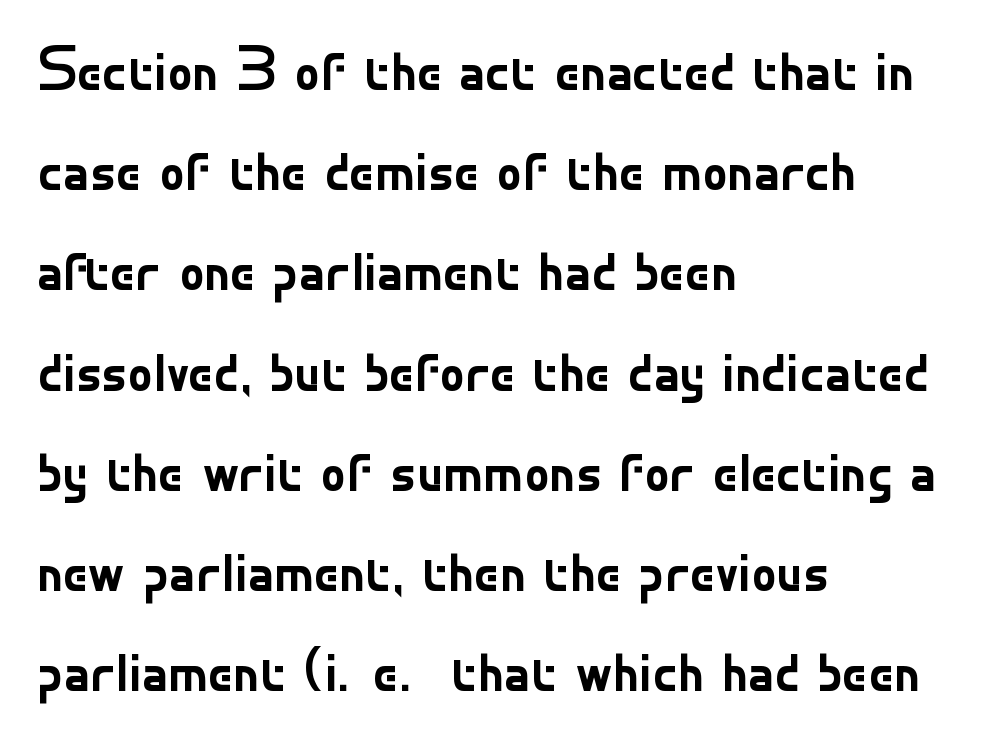
Q: Is the text bold? A: No.
Q: Is the text italic (slanted)? A: No, it is upright.
Q: Is the typeface a serif or a sans-serif typeface? A: Sans-serif.
Q: Is the text underlined? A: No.
Q: How is the paragraph aligned? A: Left-aligned.
Q: Is the spacing between letters normal or unusually wide? A: Normal.
Q: Is the spacing between lines tight, normal or loose? A: Normal.
Q: Width (condensed, normal, or wide)? A: Normal.
Q: Stroke contrast? A: Low.
Q: x-height? A: Small.
Q: Monospaced? A: No.
